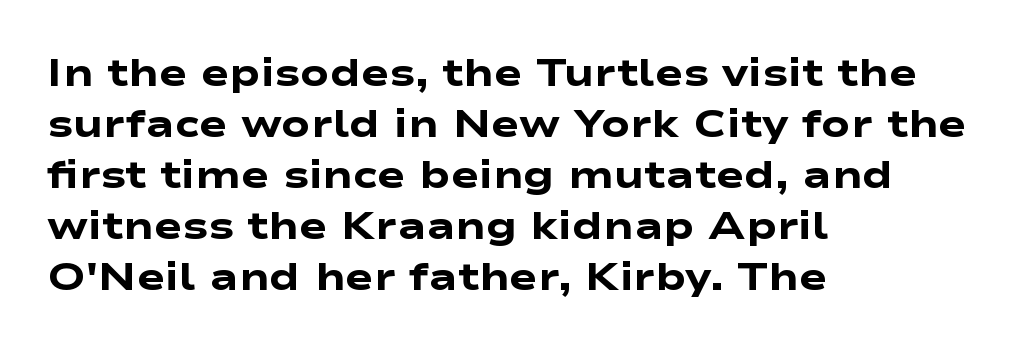
{"serif": "no", "bold": "yes", "weight": "heavy", "width": "wide", "stroke_contrast": "low", "x_height": "medium", "monospaced": "no", "underline": "no", "align": "left", "line_spacing": "normal", "line_spacing_ratio": 1.34, "letter_spacing": "normal", "letter_spacing_em": 0.0, "glyph_px": 38}
